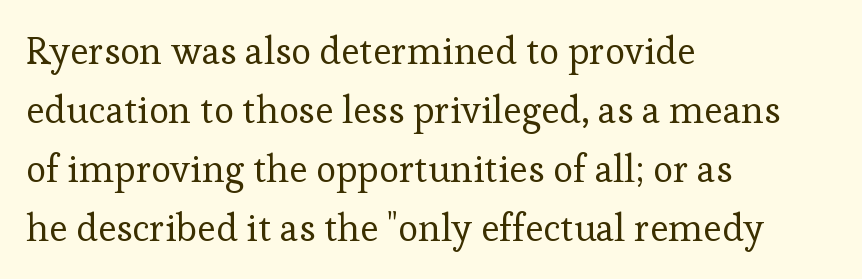
Q: Is the text bold? A: No.
Q: Is the text italic (slanted)? A: No, it is upright.
Q: Is the typeface a serif or a sans-serif typeface? A: Serif.
Q: Is the text underlined? A: No.
Q: How is the paragraph aligned? A: Left-aligned.
Q: Is the spacing between letters normal or unusually wide? A: Normal.
Q: Is the spacing between lines tight, normal or loose? A: Normal.
Q: Width (condensed, normal, or wide)? A: Normal.
Q: Stroke contrast? A: Low.
Q: x-height? A: Medium.
Q: Monospaced? A: No.
